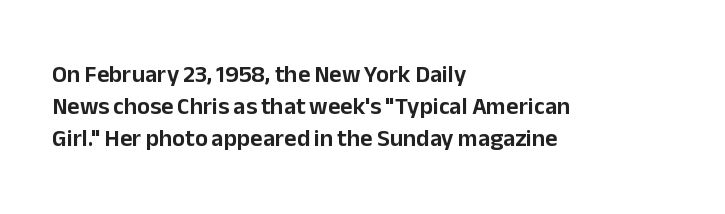
Just letters on the line, the space beneath them empty. Honestly, the row spacing looks completely unremarkable. No italicization has been applied; the sample stays upright. Teacher's note: observe the even left margin — that is flush-left alignment. Glyph-to-glyph distance matches everyday printed text.
